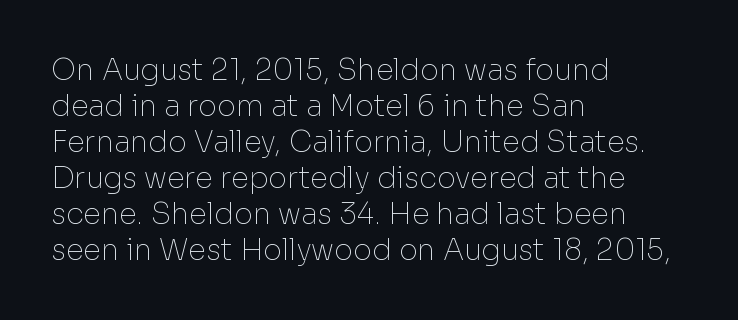
The image shows 29 px thin sans-serif type, upright; set left-aligned, line spacing 1.24x, normal letter spacing, not underlined; low stroke contrast and a medium x-height.
